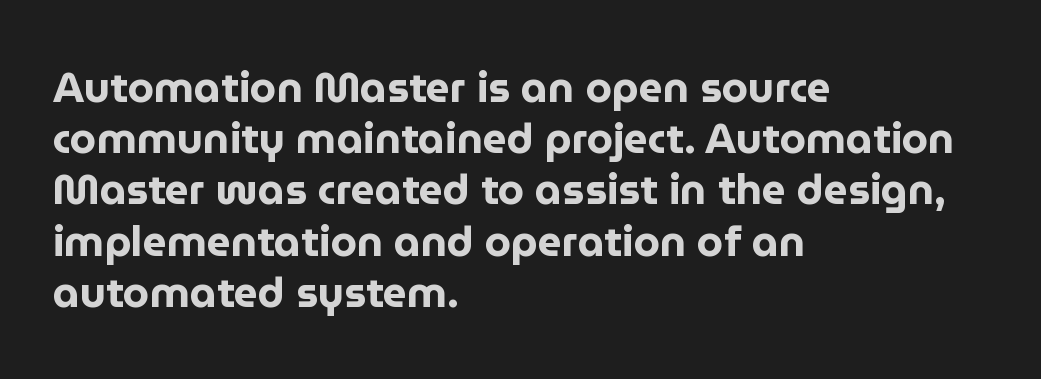
{"serif": "no", "italic": "no", "bold": "yes", "weight": "bold", "width": "normal", "stroke_contrast": "low", "x_height": "medium", "monospaced": "no", "underline": "no", "align": "left", "line_spacing_ratio": 1.22, "letter_spacing": "normal", "letter_spacing_em": 0.0, "glyph_px": 42}
